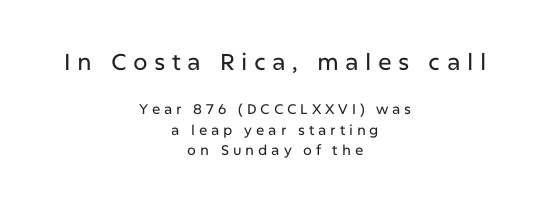
{"italic": "no", "underline": "no", "align": "center", "line_spacing": "normal", "line_spacing_ratio": 1.49, "letter_spacing": "wide", "letter_spacing_em": 0.28, "larger_block": "first", "size_ratio": 1.64, "glyph_px": 23}
